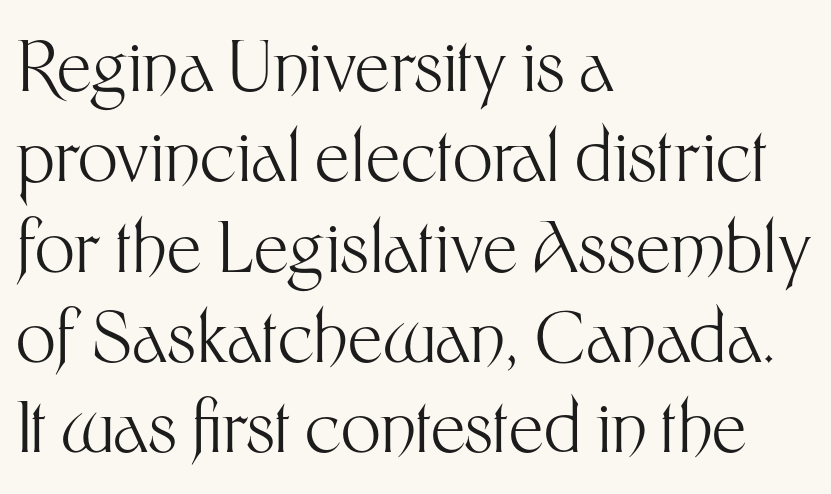
The image shows 70 px light sans-serif type, upright; set left-aligned, normal line spacing (1.29x), normal letter spacing, not underlined; medium stroke contrast and a medium x-height.
